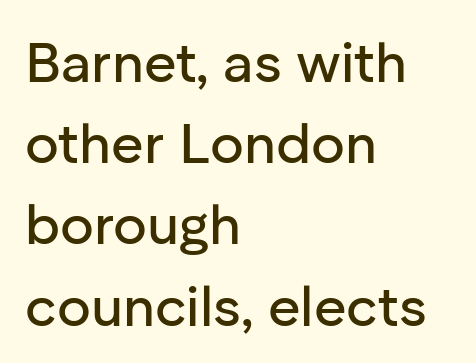
The image shows 56 px sans-serif type, upright; set left-aligned, normal line spacing (1.45x), normal letter spacing, not underlined; low stroke contrast and a medium x-height.
